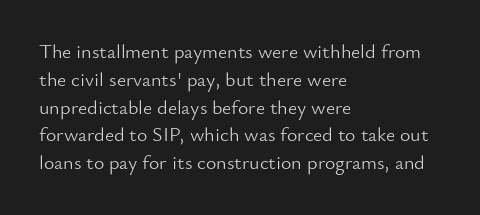
The image shows 20 px text type, upright; set left-aligned, normal line spacing (1.39x), normal letter spacing, not underlined.
